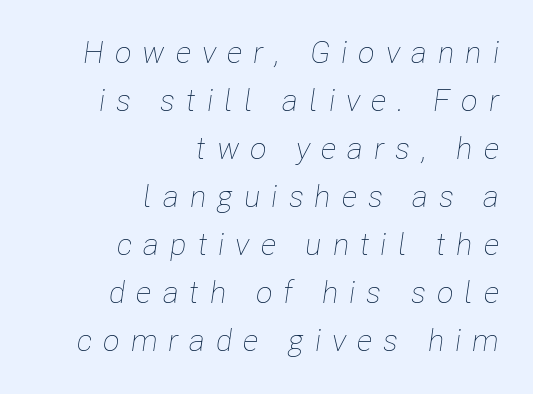
{"italic": "yes", "lean": "right", "slant_degrees": 8, "bold": "no", "weight": "thin", "width": "condensed", "stroke_contrast": "low", "x_height": "medium", "monospaced": "no", "underline": "no", "align": "right", "line_spacing": "normal", "line_spacing_ratio": 1.55, "letter_spacing": "wide", "letter_spacing_em": 0.35, "glyph_px": 31}
